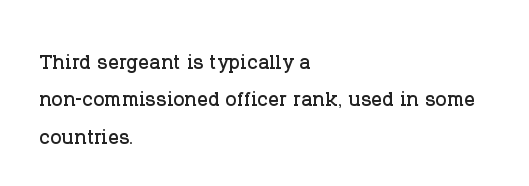
{"italic": "no", "underline": "no", "align": "left", "line_spacing": "normal", "line_spacing_ratio": 1.38, "letter_spacing": "normal", "letter_spacing_em": 0.0, "glyph_px": 27}
